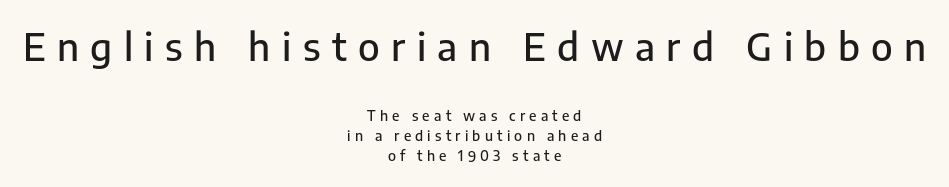
Looks like regular typesetting: each glyph gets only the width it needs. Quick note: not italic, upright. Decoration check: the copy has no underline. Regular leading. This rendering widens character spacing well past its baseline value. The rag falls on both sides of this text block equally.
